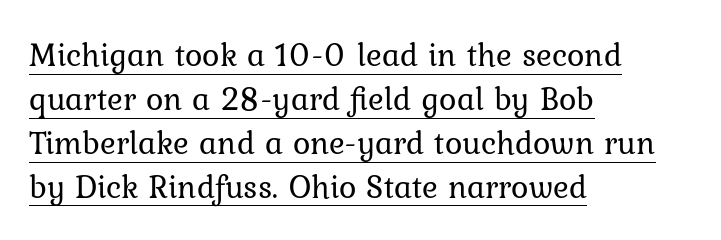
The image shows 33 px regular-weight serif type, upright; set left-aligned, normal line spacing (1.33x), normal letter spacing, underlined; low stroke contrast and a medium x-height.
